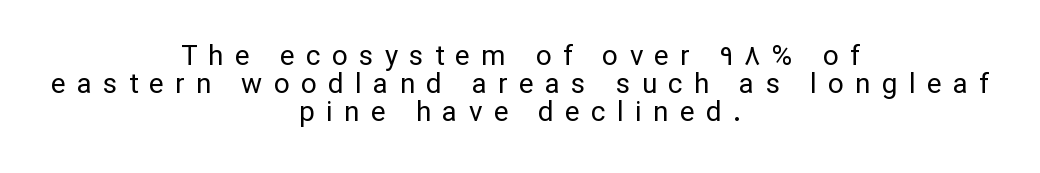
Do the characters align in a grid? No, the font is proportional. The passage shown has open, widely tracked lettering throughout. Each row of text sits above clean, open space. Neither beginnings nor endings align; midpoints do. Look at the bottom of the vertical strokes: they stop flat, with no serifs. Horizontal bands of white between lines are thin slivers.
